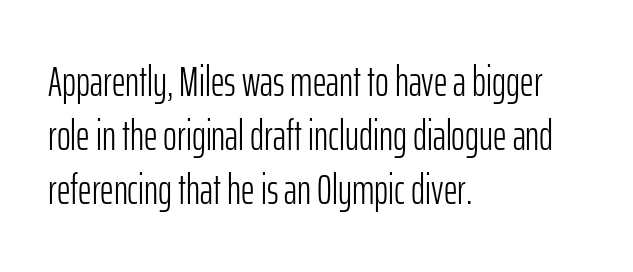
{"serif": "no", "italic": "no", "bold": "no", "weight": "light", "width": "condensed", "stroke_contrast": "low", "x_height": "medium", "monospaced": "no", "underline": "no", "align": "left", "line_spacing": "normal", "line_spacing_ratio": 1.29, "letter_spacing": "normal", "letter_spacing_em": 0.0, "glyph_px": 42}
